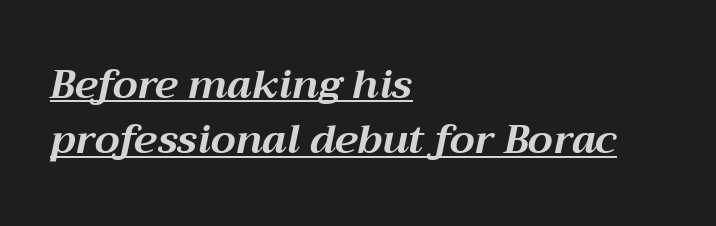
The image shows 40 px bold type, italic (leaning right); set left-aligned, normal line spacing (1.38x), normal letter spacing, underlined; medium stroke contrast and a medium x-height.
